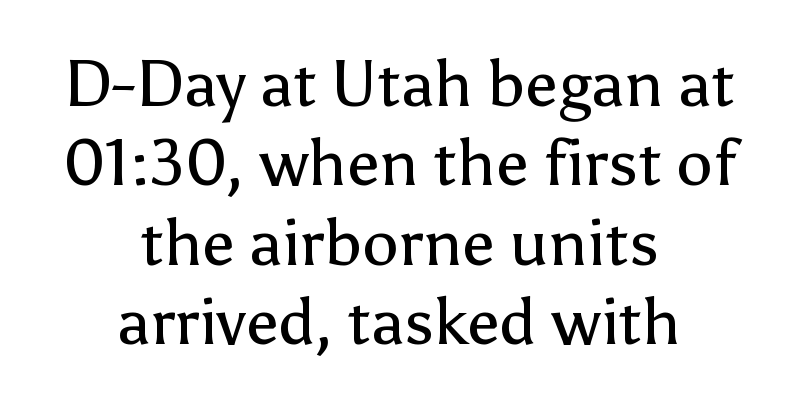
{"serif": "no", "italic": "no", "bold": "no", "weight": "regular", "width": "normal", "stroke_contrast": "low", "x_height": "medium", "monospaced": "no", "underline": "no", "align": "center", "line_spacing_ratio": 1.22, "letter_spacing": "normal", "letter_spacing_em": 0.0, "glyph_px": 65}
